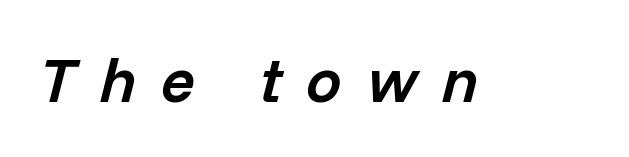
The image shows 63 px semibold type, italic (leaning right); set unusually wide letter spacing (+0.39 em), not underlined; low stroke contrast and a medium x-height.
